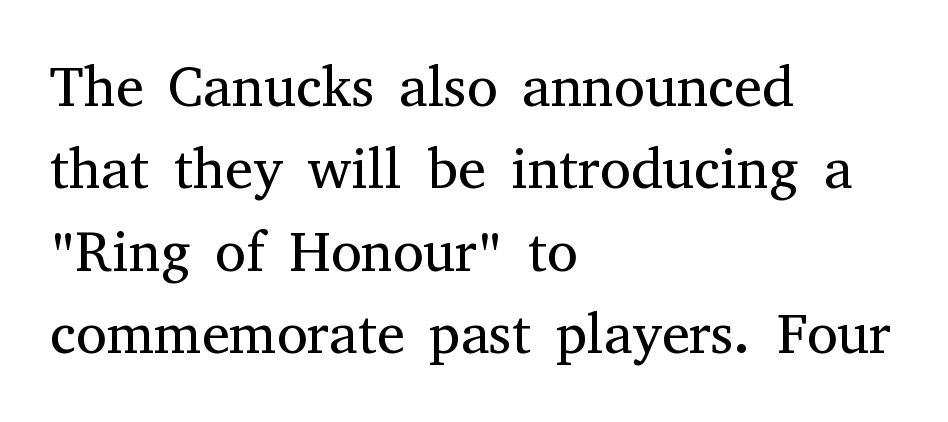
The space between consecutive lines is moderate. Nothing unusual about the tracking: characters are spaced as the font intends. A clean baseline with only descenders dipping below it. Posture: straight, roman, zero tilt. Stroke mass is kept to a normal reading level or below. A typesetter would call this proportional, since set widths differ per character.
